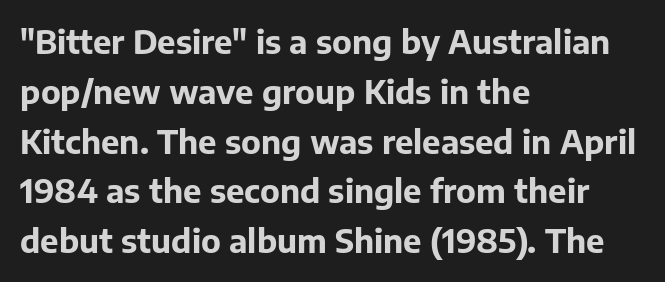
Q: Is the text bold? A: Yes.
Q: Is the text italic (slanted)? A: No, it is upright.
Q: Is the typeface a serif or a sans-serif typeface? A: Sans-serif.
Q: Is the text underlined? A: No.
Q: How is the paragraph aligned? A: Left-aligned.
Q: Is the spacing between letters normal or unusually wide? A: Normal.
Q: Is the spacing between lines tight, normal or loose? A: Normal.
Q: Width (condensed, normal, or wide)? A: Normal.
Q: Stroke contrast? A: Low.
Q: x-height? A: Medium.
Q: Monospaced? A: No.
